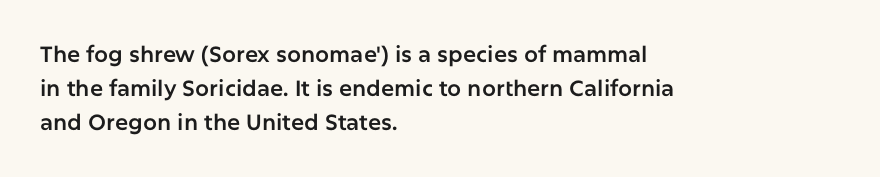
{"italic": "no", "underline": "no", "align": "left", "line_spacing": "normal", "line_spacing_ratio": 1.55, "letter_spacing": "normal", "letter_spacing_em": 0.0, "glyph_px": 22}
